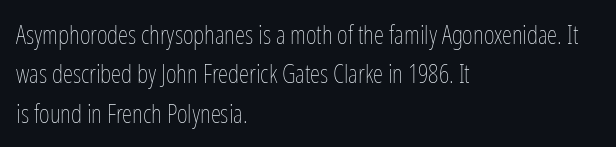
Q: Is the text bold? A: No.
Q: Is the text italic (slanted)? A: No, it is upright.
Q: Is the text underlined? A: No.
Q: How is the paragraph aligned? A: Left-aligned.
Q: Is the spacing between letters normal or unusually wide? A: Normal.
Q: Is the spacing between lines tight, normal or loose? A: Normal.
